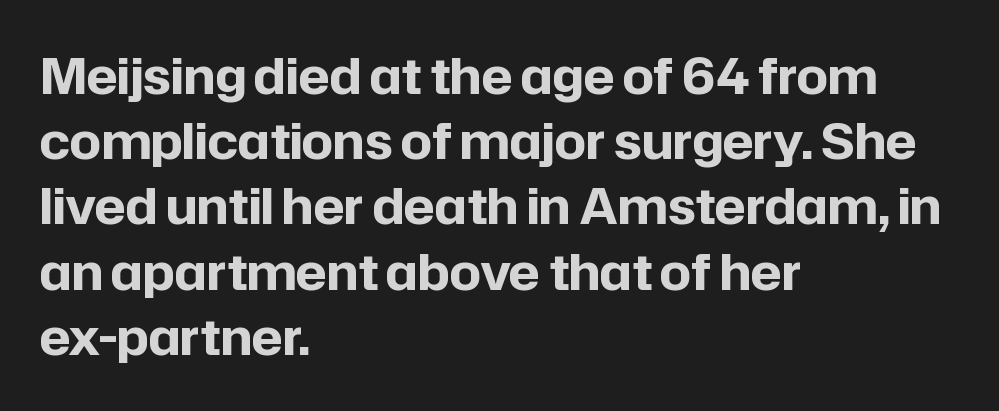
Q: Is the text bold? A: Yes.
Q: Is the text italic (slanted)? A: No, it is upright.
Q: Is the typeface a serif or a sans-serif typeface? A: Sans-serif.
Q: Is the text underlined? A: No.
Q: How is the paragraph aligned? A: Left-aligned.
Q: Is the spacing between letters normal or unusually wide? A: Normal.
Q: Is the spacing between lines tight, normal or loose? A: Normal.
Q: Width (condensed, normal, or wide)? A: Normal.
Q: Stroke contrast? A: Low.
Q: x-height? A: Medium.
Q: Monospaced? A: No.
